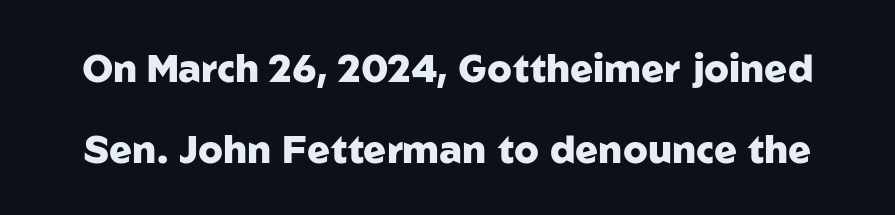
The image shows 38 px heavy sans-serif type, upright; set loose line spacing (2.12x), normal letter spacing, not underlined; low stroke contrast and a medium x-height.
